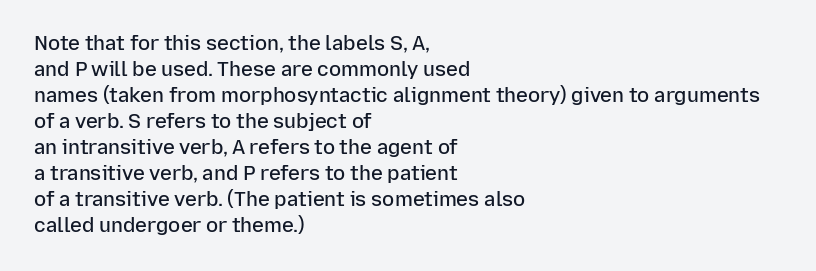
Q: Is the text bold? A: Semi-bold.
Q: Is the text italic (slanted)? A: No, it is upright.
Q: Is the text underlined? A: No.
Q: How is the paragraph aligned? A: Left-aligned.
Q: Is the spacing between letters normal or unusually wide? A: Normal.
Q: Is the spacing between lines tight, normal or loose? A: Normal.
